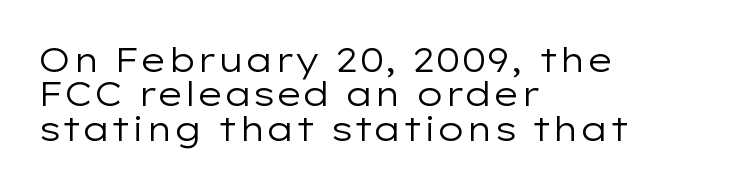
Q: Is the text bold? A: No.
Q: Is the text italic (slanted)? A: No, it is upright.
Q: Is the typeface a serif or a sans-serif typeface? A: Sans-serif.
Q: Is the text underlined? A: No.
Q: How is the paragraph aligned? A: Left-aligned.
Q: Is the spacing between letters normal or unusually wide? A: Normal.
Q: Is the spacing between lines tight, normal or loose? A: Tight.
Q: Width (condensed, normal, or wide)? A: Wide.
Q: Stroke contrast? A: Low.
Q: x-height? A: Medium.
Q: Monospaced? A: No.
